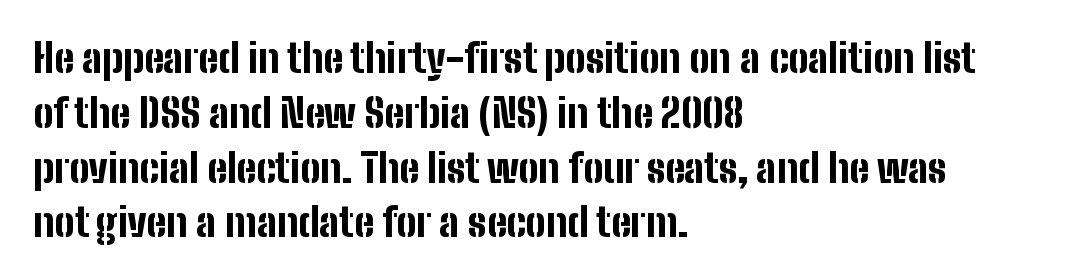
{"serif": "no", "italic": "no", "bold": "yes", "weight": "bold", "width": "condensed", "stroke_contrast": "low", "x_height": "medium", "monospaced": "no", "underline": "no", "align": "left", "line_spacing": "normal", "line_spacing_ratio": 1.37, "letter_spacing": "normal", "letter_spacing_em": 0.0, "glyph_px": 40}
